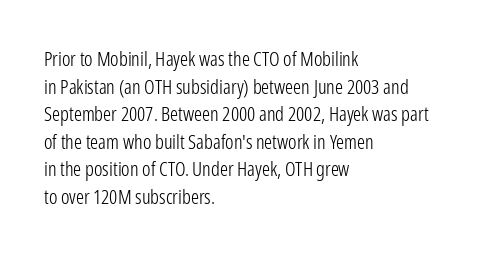
{"italic": "no", "bold": "no", "underline": "no", "align": "left", "line_spacing": "normal", "line_spacing_ratio": 1.38, "letter_spacing": "normal", "letter_spacing_em": 0.0, "glyph_px": 20}
